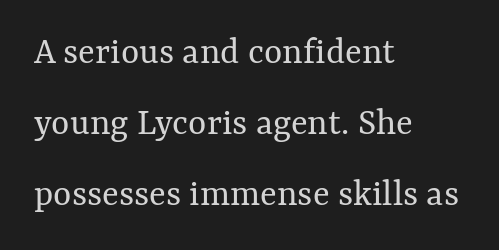
The face looks like a standard text weight, possibly lighter. The specimen omits any rule beneath the text block's lines. The rendering anchors every line to the left-hand side. Do the characters align in a grid? No, the font is proportional. Standard letterfit; no display-style spreading of the glyphs.
